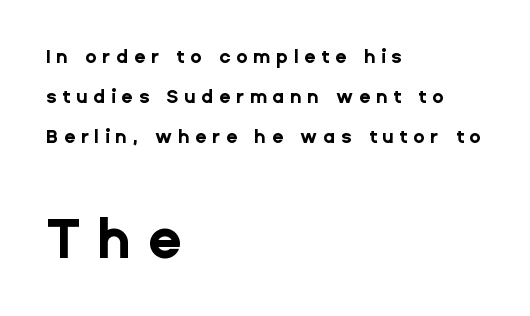
The image shows 56 px bold sans-serif type, upright; set left-aligned, loose line spacing (2.1x), unusually wide letter spacing (+0.29 em), not underlined; the second (bottom) block is 2.95x larger; low stroke contrast and a medium x-height.
